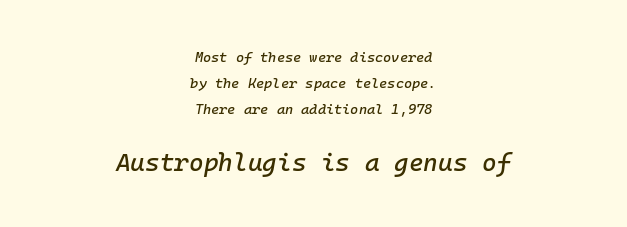
{"italic": "yes", "lean": "right", "slant_degrees": 10, "underline": "no", "align": "center", "line_spacing_ratio": 1.86, "letter_spacing": "normal", "letter_spacing_em": 0.0, "larger_block": "second", "size_ratio": 1.79, "glyph_px": 25}
